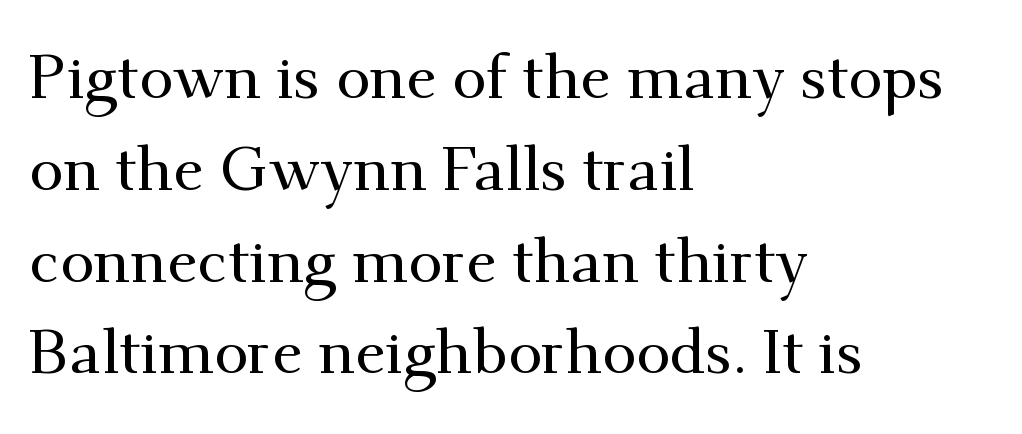
No word sits above an underline. These lines are composed in type with serifs. Students, note that the glyphs here touch the page at normal intervals. These lines are rendered in a variable-pitch font.
